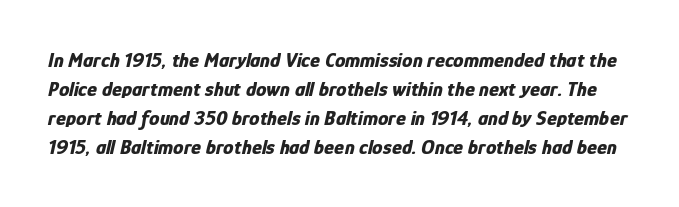
Q: Is the text bold? A: Yes.
Q: Is the text italic (slanted)? A: Yes, it leans right by about 12 degrees.
Q: Is the text underlined? A: No.
Q: Is the spacing between letters normal or unusually wide? A: Normal.
Q: Is the spacing between lines tight, normal or loose? A: Normal.
